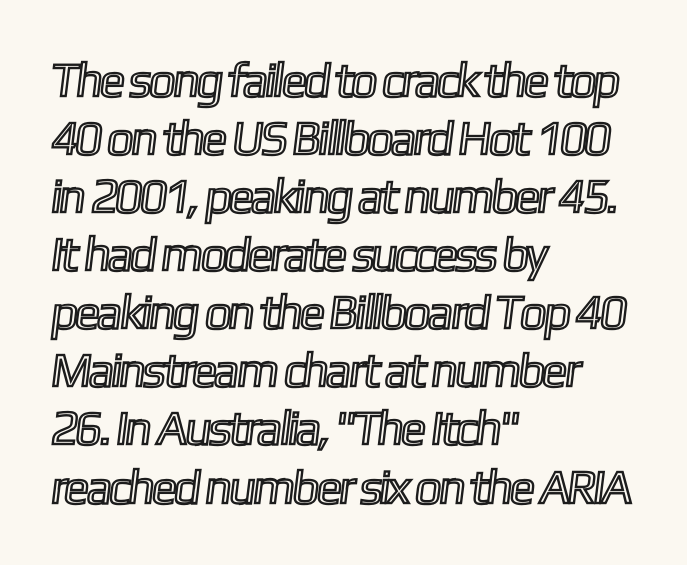
{"width": "condensed", "x_height": "medium", "monospaced": "no", "underline": "no", "align": "left", "line_spacing_ratio": 1.21, "letter_spacing": "normal", "letter_spacing_em": 0.0, "glyph_px": 48}
